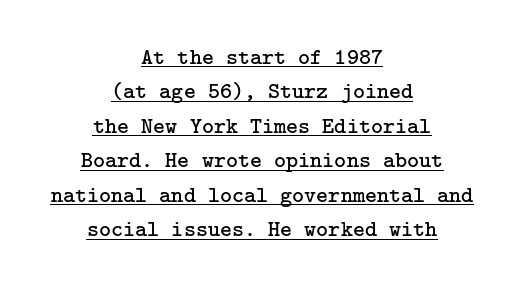
The image shows 23 px text type, upright; set centered, normal line spacing (1.5x), normal letter spacing, underlined.
